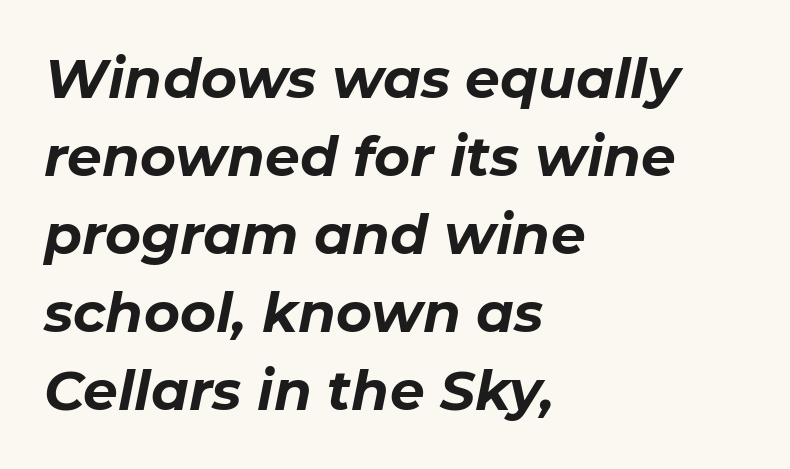
Q: Is the text bold? A: Yes.
Q: Is the text italic (slanted)? A: Yes, it leans right by about 11 degrees.
Q: Is the text underlined? A: No.
Q: How is the paragraph aligned? A: Left-aligned.
Q: Is the spacing between letters normal or unusually wide? A: Normal.
Q: Is the spacing between lines tight, normal or loose? A: Normal.
Q: Width (condensed, normal, or wide)? A: Normal.
Q: Stroke contrast? A: Low.
Q: x-height? A: Medium.
Q: Monospaced? A: No.
